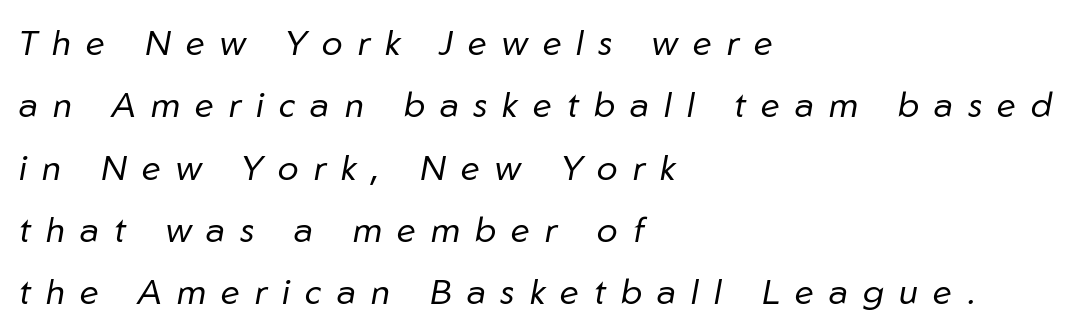
The image shows 35 px regular-weight type, italic (leaning right); set left-aligned, line spacing 1.78x, unusually wide letter spacing (+0.43 em), not underlined; low stroke contrast and a medium x-height.
